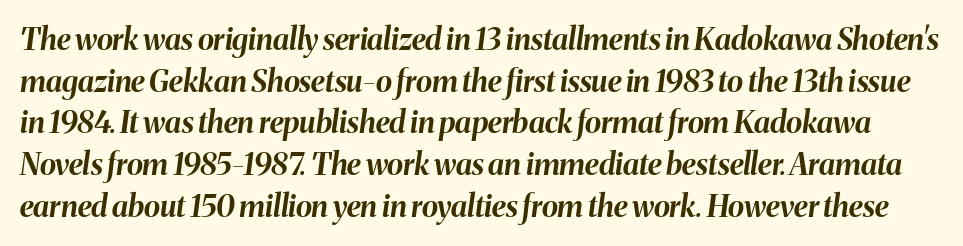
The image shows 30 px bold type, italic (leaning right); set normal line spacing (1.39x), normal letter spacing, not underlined; medium stroke contrast and a medium x-height.
